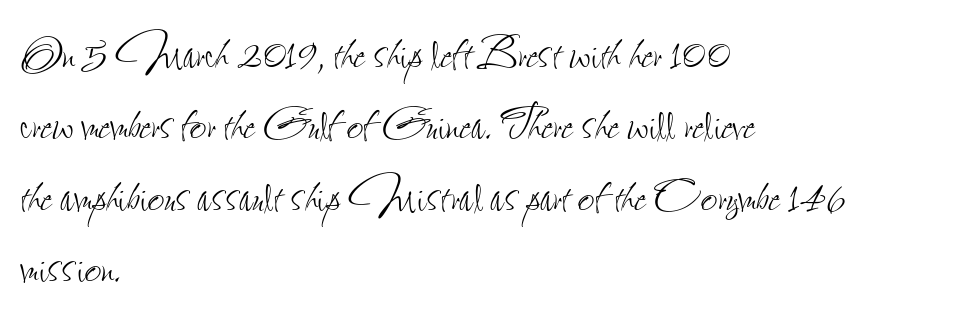
{"bold": "no", "weight": "thin", "width": "condensed", "stroke_contrast": "low", "x_height": "small", "monospaced": "no", "underline": "no", "align": "left", "line_spacing_ratio": 1.23, "letter_spacing": "normal", "letter_spacing_em": 0.0, "glyph_px": 58}
